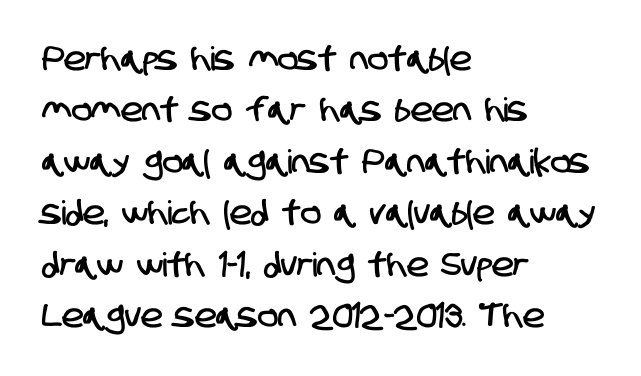
{"serif": "no", "width": "condensed", "stroke_contrast": "low", "x_height": "large", "monospaced": "no", "underline": "no", "align": "left", "line_spacing": "normal", "line_spacing_ratio": 1.56, "letter_spacing": "normal", "letter_spacing_em": 0.0, "glyph_px": 33}
